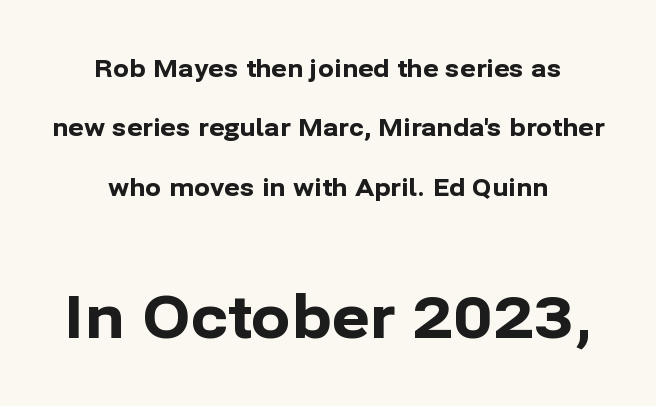
The image shows 59 px bold sans-serif type, upright; set centered, loose line spacing (2.47x), normal letter spacing, not underlined; the second (bottom) block is 2.46x larger; low stroke contrast and a medium x-height.
